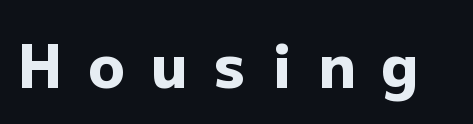
Q: Is the text bold? A: Yes.
Q: Is the text italic (slanted)? A: No, it is upright.
Q: Is the typeface a serif or a sans-serif typeface? A: Sans-serif.
Q: Is the text underlined? A: No.
Q: Is the spacing between letters normal or unusually wide? A: Unusually wide.
Q: Width (condensed, normal, or wide)? A: Normal.
Q: Stroke contrast? A: Low.
Q: x-height? A: Medium.
Q: Monospaced? A: No.
